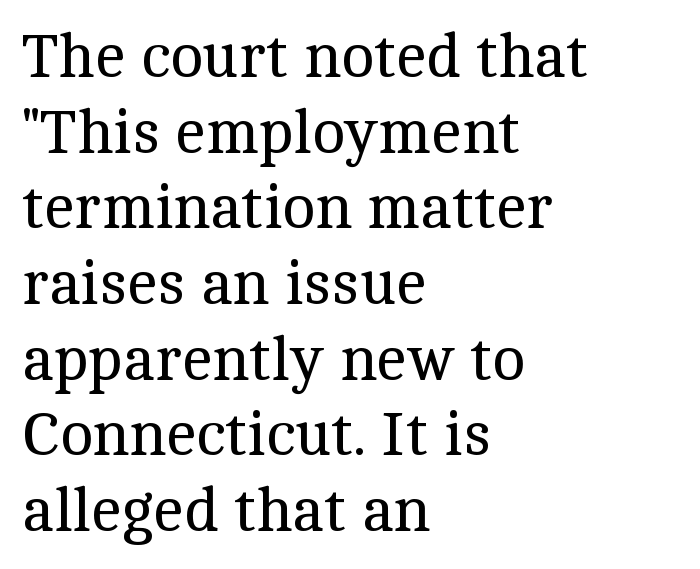
{"serif": "yes", "italic": "no", "bold": "no", "weight": "regular", "width": "normal", "x_height": "medium", "monospaced": "no", "underline": "no", "align": "left", "line_spacing_ratio": 1.22, "letter_spacing": "normal", "letter_spacing_em": 0.0, "glyph_px": 62}
